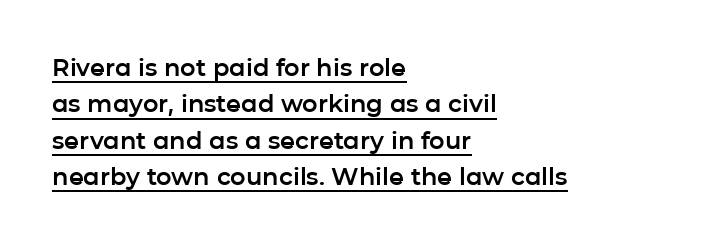
{"italic": "no", "underline": "yes", "align": "left", "line_spacing": "normal", "line_spacing_ratio": 1.52, "letter_spacing": "normal", "letter_spacing_em": 0.0, "glyph_px": 24}
